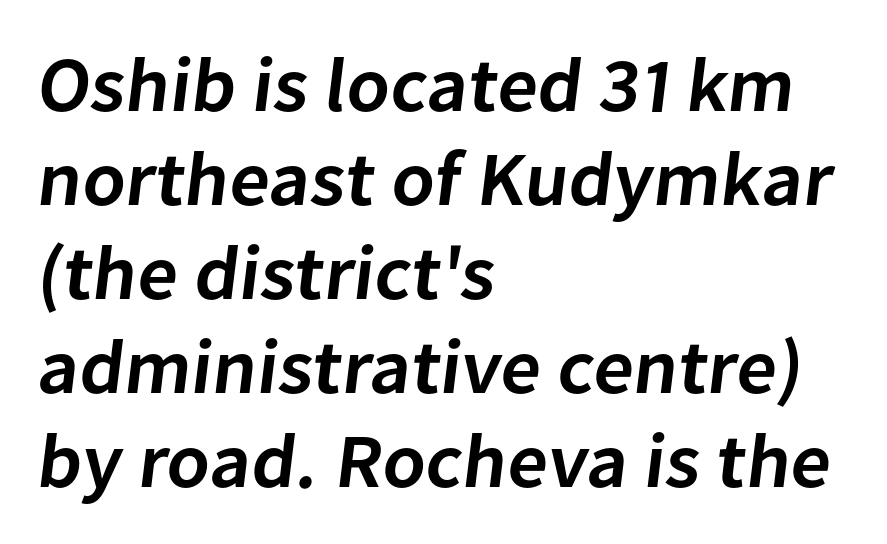
Q: Is the text bold? A: Semi-bold.
Q: Is the typeface a serif or a sans-serif typeface? A: Sans-serif.
Q: Is the text underlined? A: No.
Q: How is the paragraph aligned? A: Left-aligned.
Q: Is the spacing between letters normal or unusually wide? A: Normal.
Q: Width (condensed, normal, or wide)? A: Normal.
Q: Stroke contrast? A: Low.
Q: x-height? A: Medium.
Q: Monospaced? A: No.
